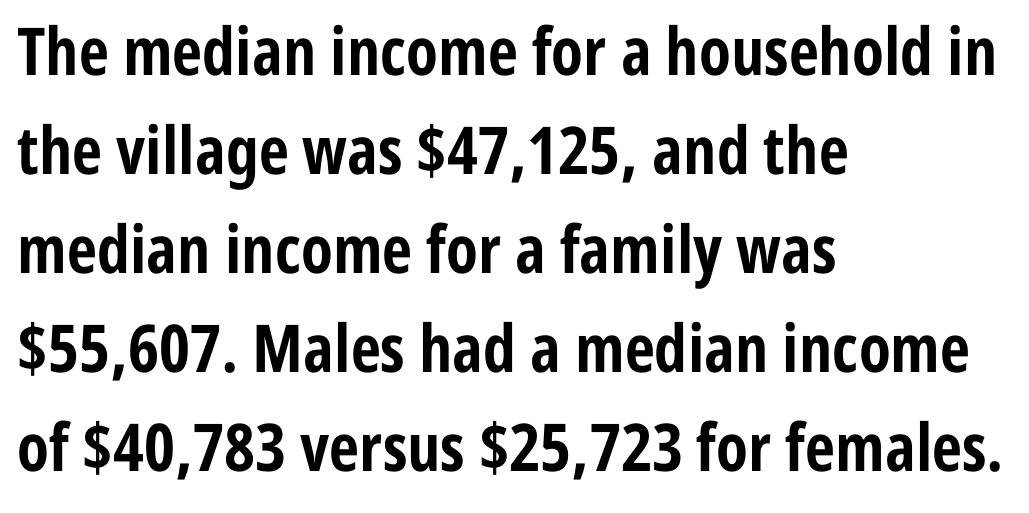
The image shows 66 px bold, condensed sans-serif type, upright; set left-aligned, normal line spacing (1.5x), normal letter spacing, not underlined; low stroke contrast and a medium x-height.
